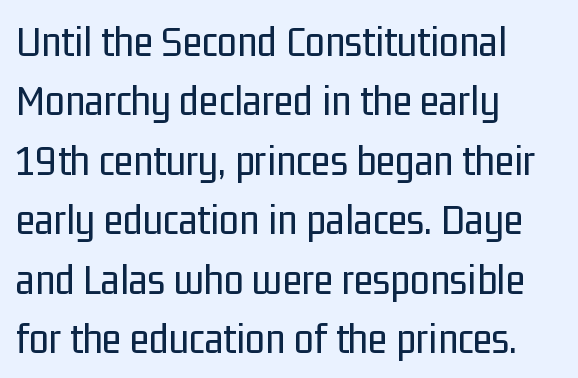
The image shows 45 px regular-weight, condensed sans-serif type, upright; set left-aligned, normal line spacing (1.32x), normal letter spacing, not underlined; low stroke contrast and a medium x-height.
